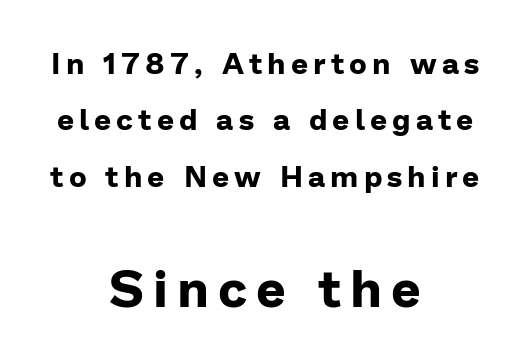
{"serif": "no", "italic": "no", "bold": "yes", "weight": "bold", "width": "normal", "stroke_contrast": "low", "x_height": "medium", "monospaced": "no", "underline": "no", "align": "center", "line_spacing_ratio": 1.88, "larger_block": "second", "size_ratio": 1.73, "glyph_px": 52}
